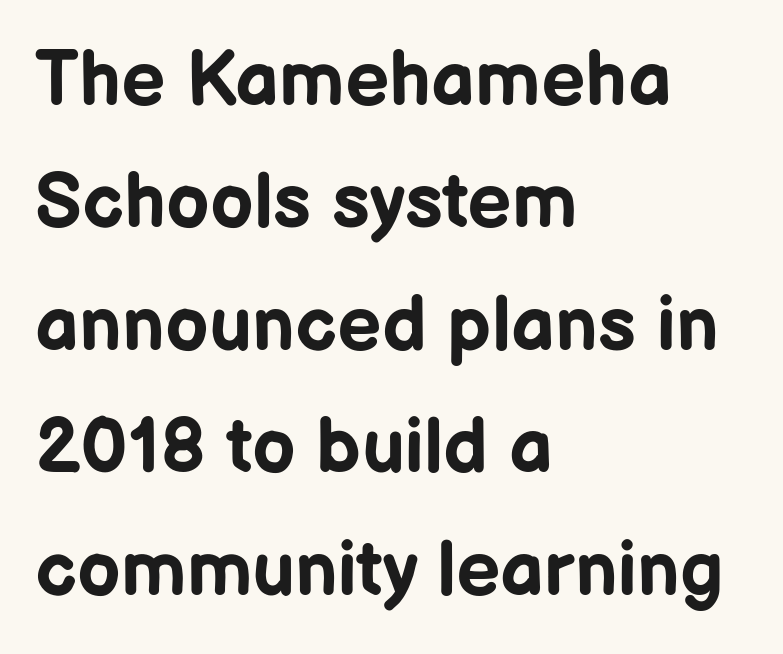
The image shows 77 px bold sans-serif type, upright; set left-aligned, normal line spacing (1.59x), normal letter spacing, not underlined; low stroke contrast and a medium x-height.
